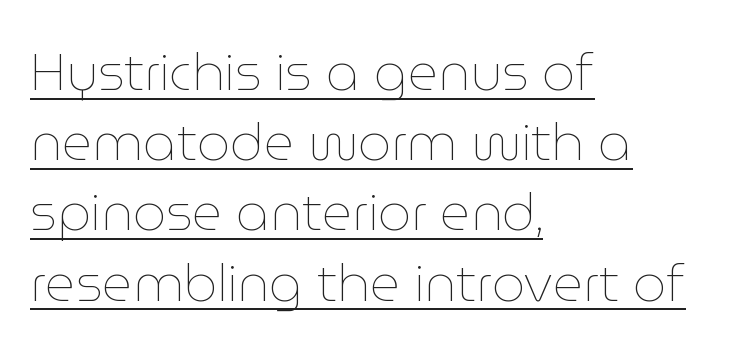
The image shows 52 px thin type, upright; set left-aligned, normal line spacing (1.35x), normal letter spacing, underlined; low stroke contrast and a medium x-height.
